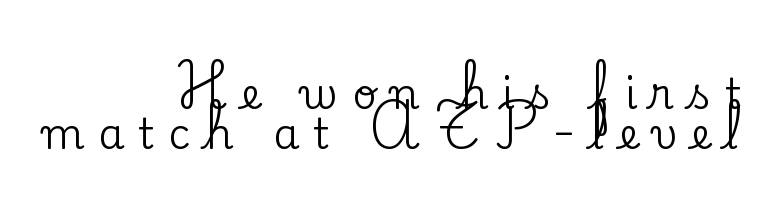
Is there much room between lines? No — they nearly touch. These lines are rendered in a variable-pitch font. Glyph-to-glyph distance is far greater than everyday printed text. The lettering stays uniformly vertical, giving the passage a roman look. Right-aligned paragraph, ragged on the left. Look at the bottom of the vertical strokes: they flare into serifs here.
